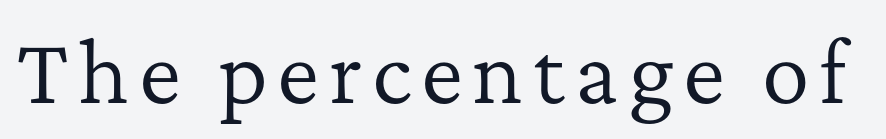
{"serif": "yes", "italic": "no", "bold": "no", "weight": "regular", "width": "normal", "stroke_contrast": "low", "x_height": "medium", "monospaced": "no", "underline": "no", "glyph_px": 80}
